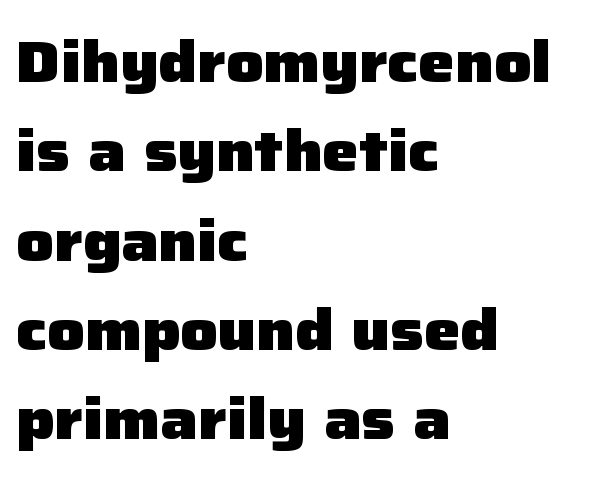
{"serif": "no", "italic": "no", "bold": "yes", "weight": "heavy", "width": "normal", "stroke_contrast": "low", "x_height": "medium", "monospaced": "no", "underline": "no", "align": "left", "line_spacing": "normal", "line_spacing_ratio": 1.54, "letter_spacing": "normal", "letter_spacing_em": 0.0, "glyph_px": 58}
